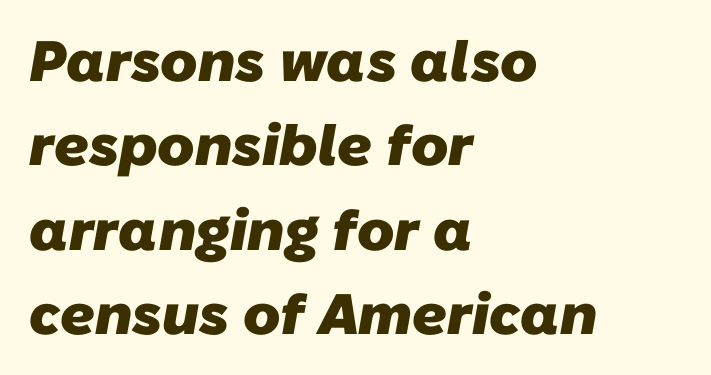
{"serif": "no", "bold": "yes", "weight": "heavy", "width": "normal", "stroke_contrast": "low", "x_height": "medium", "monospaced": "no", "underline": "no", "align": "left", "line_spacing": "normal", "line_spacing_ratio": 1.48, "letter_spacing": "normal", "letter_spacing_em": 0.0, "glyph_px": 57}
